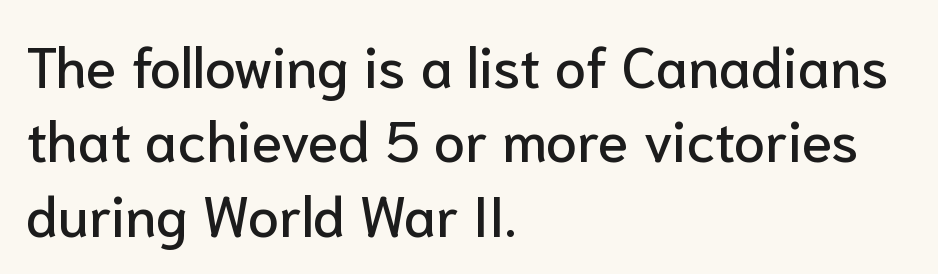
{"serif": "no", "italic": "no", "width": "normal", "stroke_contrast": "low", "x_height": "medium", "monospaced": "no", "underline": "no", "align": "left", "line_spacing": "normal", "line_spacing_ratio": 1.33, "letter_spacing": "normal", "letter_spacing_em": 0.0, "glyph_px": 56}
